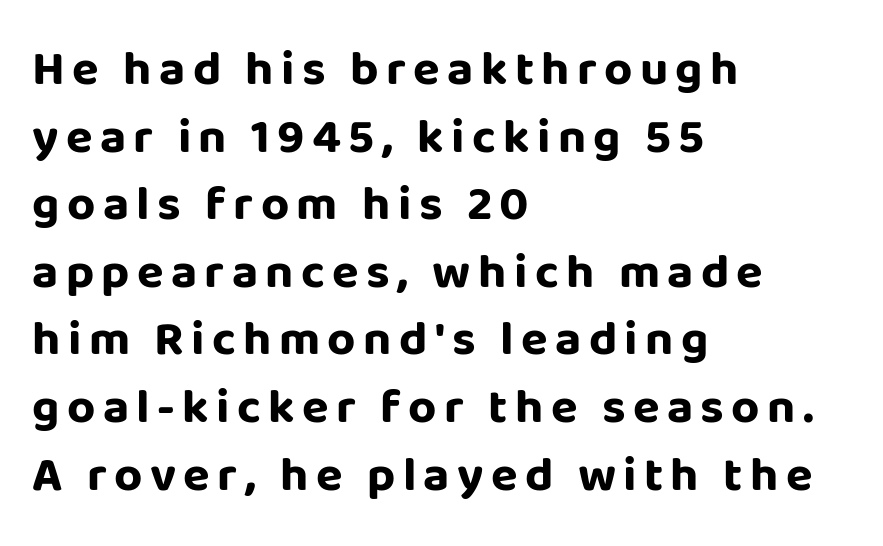
{"serif": "no", "italic": "no", "bold": "yes", "weight": "bold", "width": "normal", "stroke_contrast": "low", "x_height": "large", "monospaced": "no", "underline": "no", "align": "left", "line_spacing": "normal", "line_spacing_ratio": 1.38, "glyph_px": 49}
